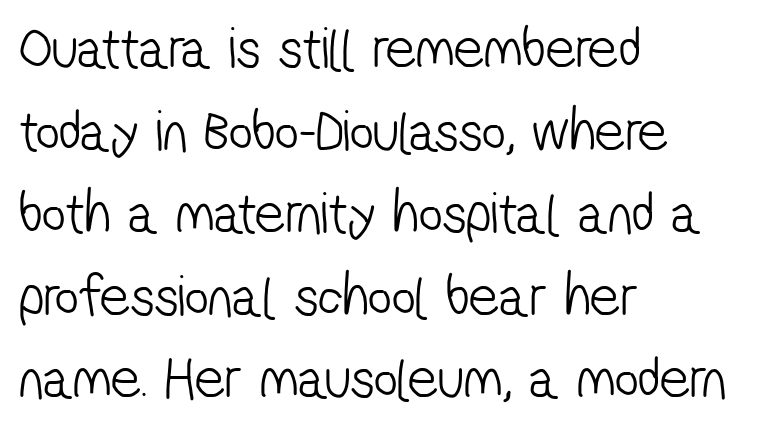
{"serif": "no", "bold": "no", "weight": "light", "width": "condensed", "stroke_contrast": "low", "x_height": "medium", "monospaced": "no", "underline": "no", "align": "left", "line_spacing": "normal", "line_spacing_ratio": 1.4, "letter_spacing": "normal", "letter_spacing_em": 0.0, "glyph_px": 59}
